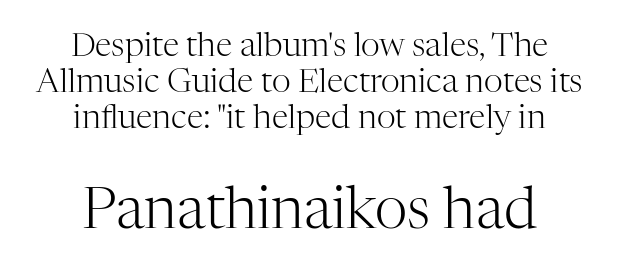
Between these two stacked blocks, the lower one wins on size. The rendering shows small feet on the letterforms — a serif design. A typesetter would mark this as roman, not italic. The paragraph has two soft edges and a firm central axis.
